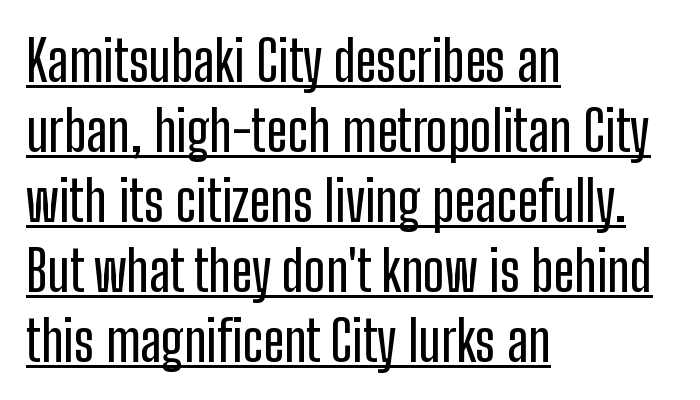
Q: Is the text italic (slanted)? A: No, it is upright.
Q: Is the typeface a serif or a sans-serif typeface? A: Sans-serif.
Q: Is the text underlined? A: Yes.
Q: How is the paragraph aligned? A: Left-aligned.
Q: Is the spacing between letters normal or unusually wide? A: Normal.
Q: Is the spacing between lines tight, normal or loose? A: Normal.
Q: Width (condensed, normal, or wide)? A: Condensed.
Q: Stroke contrast? A: Low.
Q: x-height? A: Medium.
Q: Monospaced? A: No.
